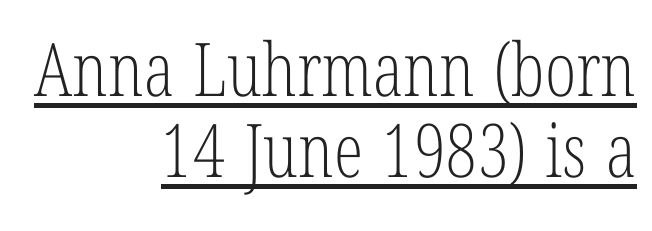
{"serif": "yes", "italic": "no", "bold": "no", "weight": "light", "width": "condensed", "stroke_contrast": "low", "x_height": "medium", "monospaced": "no", "underline": "yes", "align": "right", "line_spacing": "tight", "line_spacing_ratio": 1.1, "letter_spacing": "normal", "letter_spacing_em": 0.0, "glyph_px": 74}
